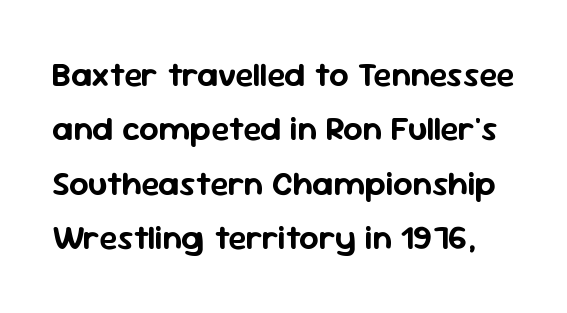
{"serif": "no", "italic": "no", "width": "normal", "stroke_contrast": "low", "x_height": "medium", "monospaced": "no", "underline": "no", "line_spacing": "normal", "line_spacing_ratio": 1.6, "letter_spacing": "normal", "letter_spacing_em": 0.0, "glyph_px": 34}
